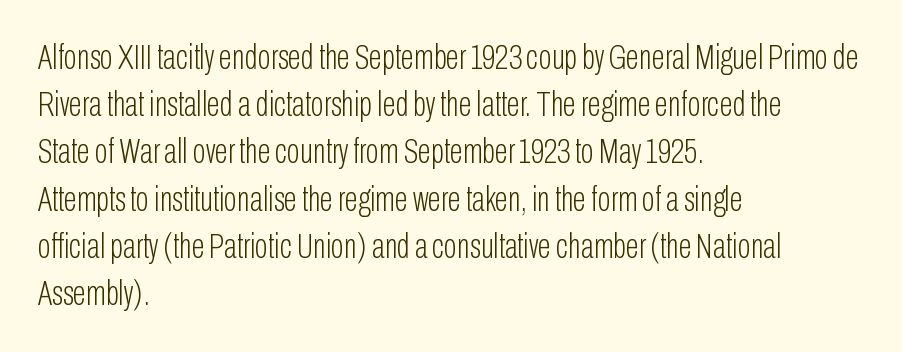
{"serif": "no", "italic": "no", "bold": "no", "weight": "light", "width": "condensed", "stroke_contrast": "low", "x_height": "medium", "monospaced": "no", "underline": "no", "align": "left", "line_spacing": "normal", "line_spacing_ratio": 1.35, "letter_spacing": "normal", "letter_spacing_em": 0.0, "glyph_px": 35}
